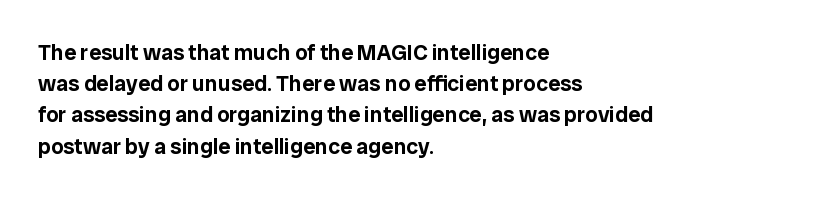
Q: Is the text italic (slanted)? A: No, it is upright.
Q: Is the text underlined? A: No.
Q: How is the paragraph aligned? A: Left-aligned.
Q: Is the spacing between letters normal or unusually wide? A: Normal.
Q: Is the spacing between lines tight, normal or loose? A: Normal.
